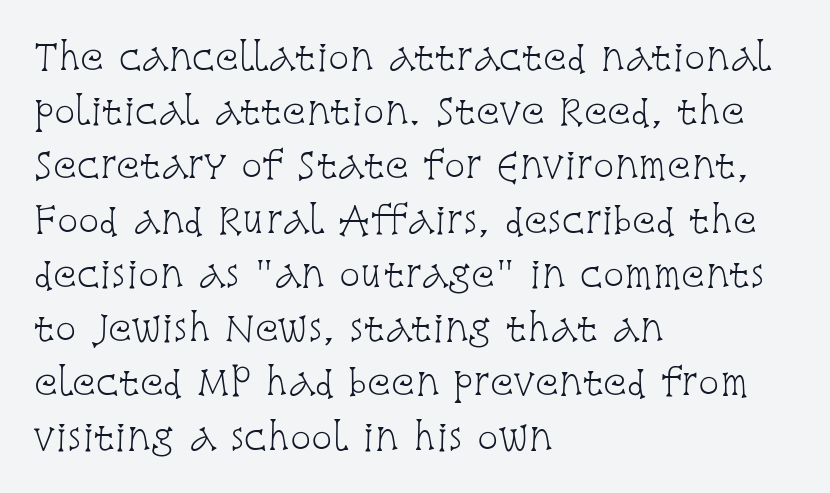
The font family rendered here belongs to the serif group. Students, note that the glyphs here touch the page at normal intervals. Stroke mass is kept to a normal reading level or below. The block of text has a typical density, with ordinary space between rows. Is this a fixed-width face? No — the glyphs have proportional, varying widths.
